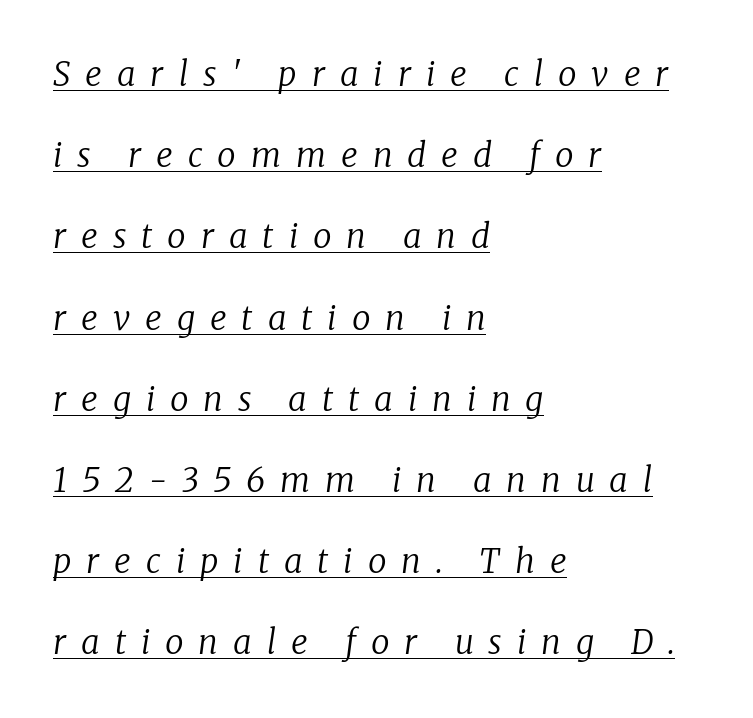
Q: Is the text bold? A: No.
Q: Is the text italic (slanted)? A: Yes, it leans right by about 8 degrees.
Q: Is the typeface a serif or a sans-serif typeface? A: Serif.
Q: Is the text underlined? A: Yes.
Q: How is the paragraph aligned? A: Left-aligned.
Q: Is the spacing between letters normal or unusually wide? A: Unusually wide.
Q: Is the spacing between lines tight, normal or loose? A: Loose.
Q: Width (condensed, normal, or wide)? A: Normal.
Q: Stroke contrast? A: Low.
Q: x-height? A: Medium.
Q: Monospaced? A: No.
